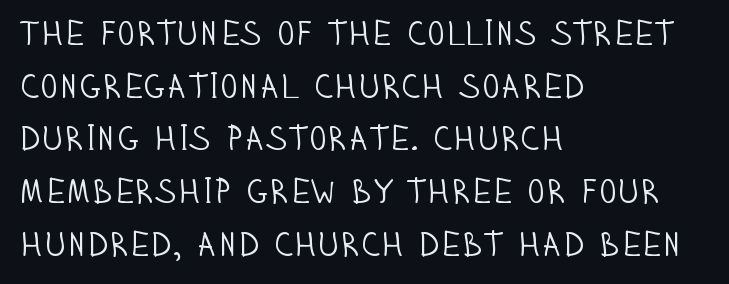
Q: Is the text bold? A: No.
Q: Is the text italic (slanted)? A: No, it is upright.
Q: Is the typeface a serif or a sans-serif typeface? A: Sans-serif.
Q: Is the text underlined? A: No.
Q: How is the paragraph aligned? A: Left-aligned.
Q: Is the spacing between letters normal or unusually wide? A: Normal.
Q: Is the spacing between lines tight, normal or loose? A: Normal.
Q: Width (condensed, normal, or wide)? A: Condensed.
Q: Stroke contrast? A: Low.
Q: x-height? A: Large.
Q: Monospaced? A: No.
